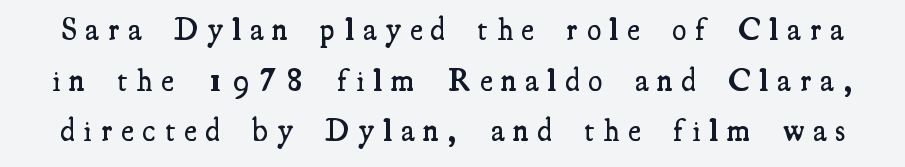
The letters stand straight up with perfectly vertical stems. If you measured baseline to baseline, you'd find a middling distance. The gap between lines stays unmarked. What kind of face is this? One with serifs. The rendering uses a semibold face; strokes are thickened but not to full bold.
